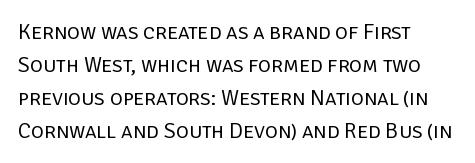
The image shows 22 px text type, upright; set left-aligned, normal line spacing (1.5x), normal letter spacing, not underlined.
